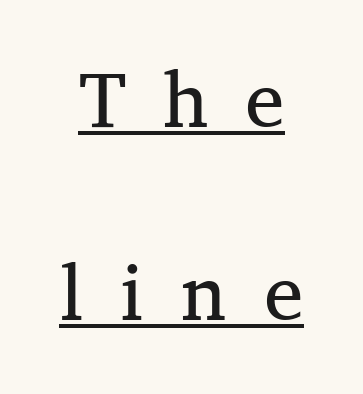
{"serif": "yes", "italic": "no", "bold": "no", "weight": "regular", "width": "normal", "stroke_contrast": "medium", "x_height": "medium", "monospaced": "no", "underline": "yes", "line_spacing": "loose", "line_spacing_ratio": 2.44, "letter_spacing": "wide", "letter_spacing_em": 0.47, "glyph_px": 79}
